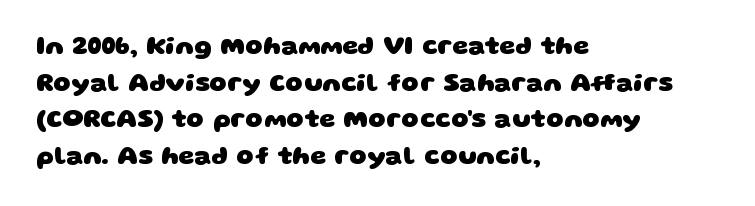
{"bold": "yes", "underline": "no", "align": "left", "line_spacing": "normal", "line_spacing_ratio": 1.47, "letter_spacing": "normal", "letter_spacing_em": 0.0, "glyph_px": 25}
